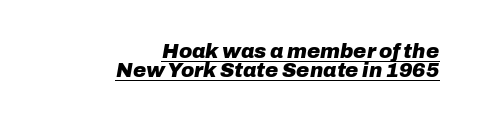
{"italic": "yes", "lean": "right", "slant_degrees": 10, "bold": "yes", "underline": "yes", "align": "right", "line_spacing": "tight", "line_spacing_ratio": 0.95, "letter_spacing": "normal", "letter_spacing_em": 0.0, "glyph_px": 20}
